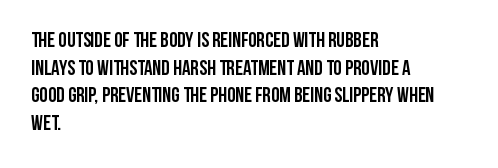
Q: Is the text bold? A: Yes.
Q: Is the text italic (slanted)? A: No, it is upright.
Q: Is the text underlined? A: No.
Q: How is the paragraph aligned? A: Left-aligned.
Q: Is the spacing between letters normal or unusually wide? A: Normal.
Q: Is the spacing between lines tight, normal or loose? A: Normal.
